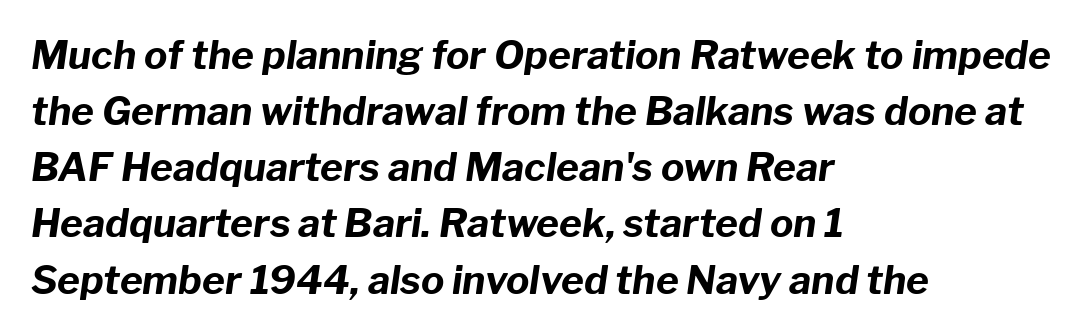
The horizontal fit of the characters is conventional and even. These lines sit exactly where default settings would place them. This sample has the flowing, uneven cadence of proportional lettering. Set as a true bold cut, around the 700 mark.
